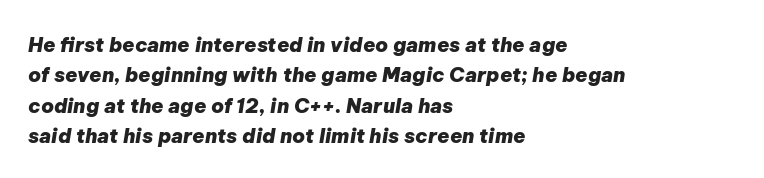
Q: Is the text bold? A: Yes.
Q: Is the text italic (slanted)? A: Yes, it leans right by about 9 degrees.
Q: Is the text underlined? A: No.
Q: How is the paragraph aligned? A: Left-aligned.
Q: Is the spacing between letters normal or unusually wide? A: Normal.
Q: Is the spacing between lines tight, normal or loose? A: Normal.
